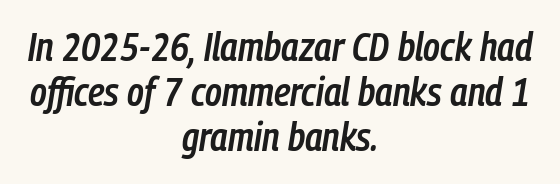
The image shows 40 px semibold, condensed type, italic (leaning right); set centered, tight line spacing (1.13x), normal letter spacing, not underlined; low stroke contrast and a medium x-height.
